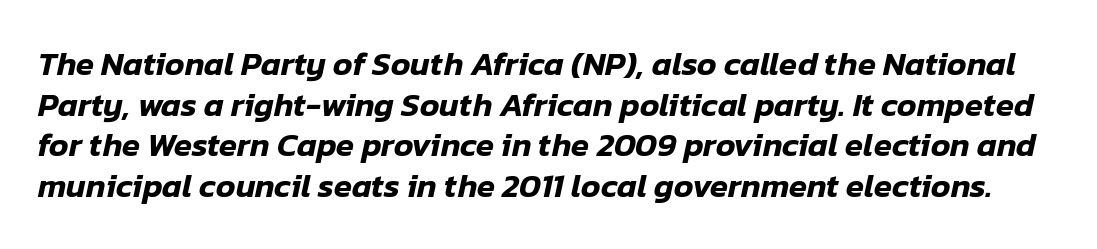
Rendered with sloped, italic letterforms. The rendering keeps characters at their native spacing. You could not count columns in this text — the font is proportionally spaced. The gap between lines stays unmarked.
